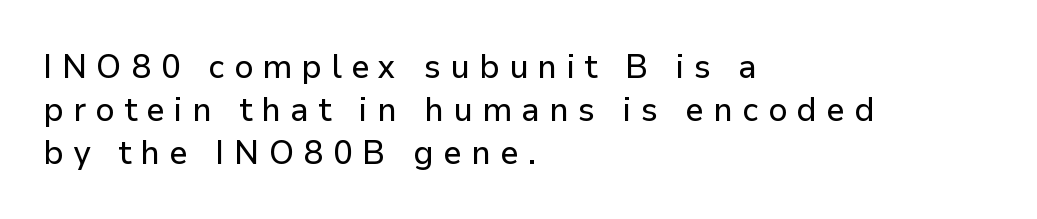
Q: Is the text italic (slanted)? A: No, it is upright.
Q: Is the typeface a serif or a sans-serif typeface? A: Sans-serif.
Q: Is the text underlined? A: No.
Q: How is the paragraph aligned? A: Left-aligned.
Q: Is the spacing between letters normal or unusually wide? A: Unusually wide.
Q: Is the spacing between lines tight, normal or loose? A: Normal.
Q: Width (condensed, normal, or wide)? A: Normal.
Q: Stroke contrast? A: Low.
Q: x-height? A: Medium.
Q: Monospaced? A: No.
